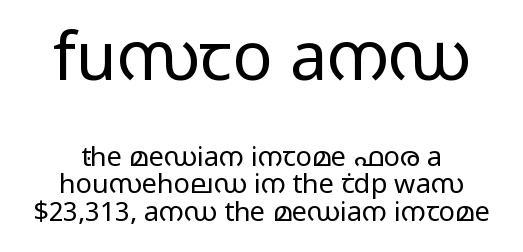
{"serif": "no", "italic": "no", "bold": "no", "weight": "regular", "width": "wide", "stroke_contrast": "low", "x_height": "medium", "monospaced": "no", "underline": "no", "align": "center", "line_spacing": "tight", "line_spacing_ratio": 1.03, "letter_spacing": "normal", "letter_spacing_em": 0.0, "larger_block": "first", "size_ratio": 2.48, "glyph_px": 67}
